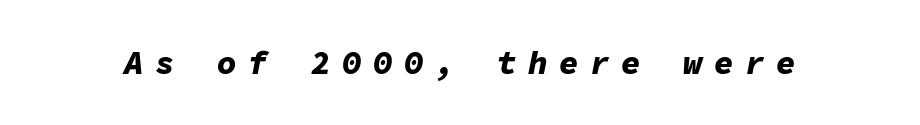
The face used here is rendered with a markedly widened letterfit. Descenders are the only things crossing below the line. An italicized treatment has been applied to the whole sample. Notice how thick the strokes are: this is what a full bold looks like.
